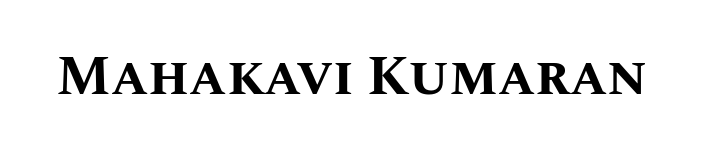
The gap between lines stays unmarked. The passage shown has conventional tracking throughout. Ascenders rise straight up at ninety degrees. Each letter keeps its own natural width here, so spacing adapts to shape. The rendering uses a bold face; every stroke is thick and dark.
